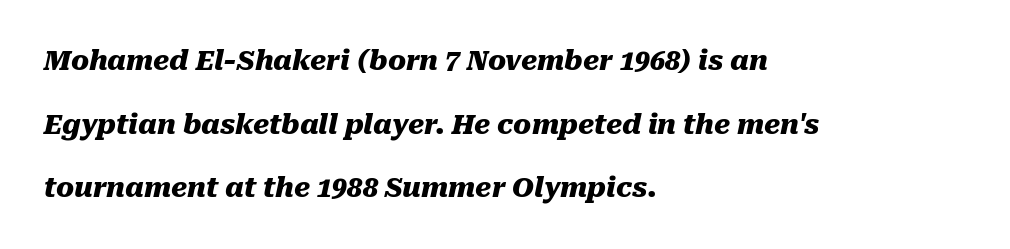
Rendered with sloped, italic letterforms. Caption: bold face, heavy strokes. This block would shrink considerably if given ordinary leading; it's expanded now. Descender tails drop into unmarked territory. Typeset ragged right — the left edge is the straight one.
